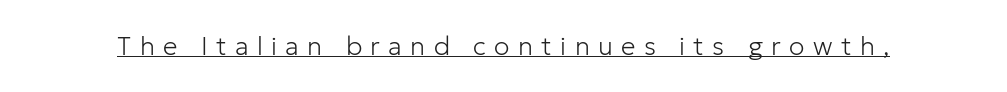
Q: Is the text bold? A: No.
Q: Is the text italic (slanted)? A: No, it is upright.
Q: Is the text underlined? A: Yes.
Q: Is the spacing between letters normal or unusually wide? A: Unusually wide.
